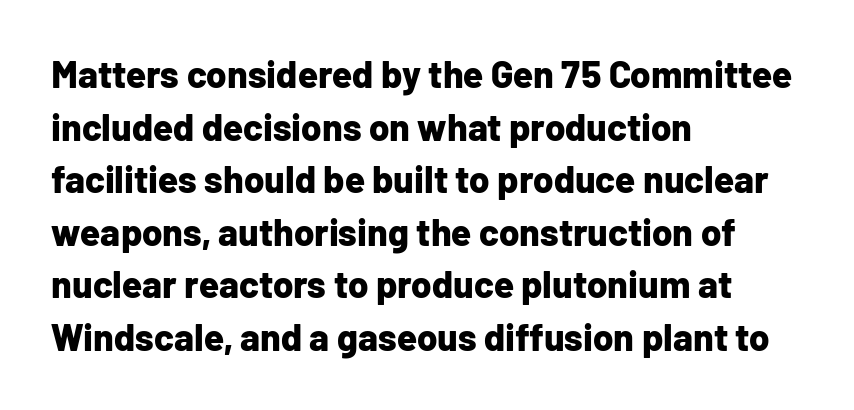
{"serif": "no", "italic": "no", "bold": "yes", "weight": "bold", "width": "normal", "stroke_contrast": "low", "x_height": "medium", "monospaced": "no", "underline": "no", "align": "left", "line_spacing": "normal", "line_spacing_ratio": 1.42, "letter_spacing": "normal", "letter_spacing_em": 0.0, "glyph_px": 37}
